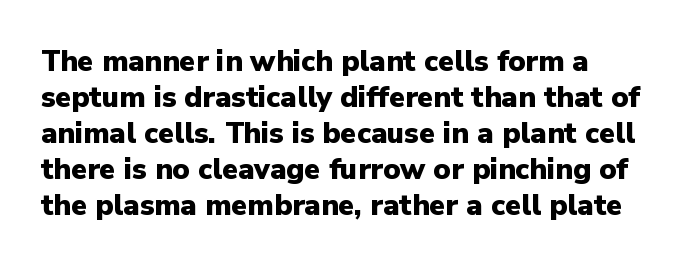
Check the space under the baseline: it is left empty. Type style note: lacks serifs. Here the designer chose a conventional face with non-uniform glyph widths. The gaps between neighbouring characters are ordinary and unremarkable. Ordinary non-slanted type is in use.
